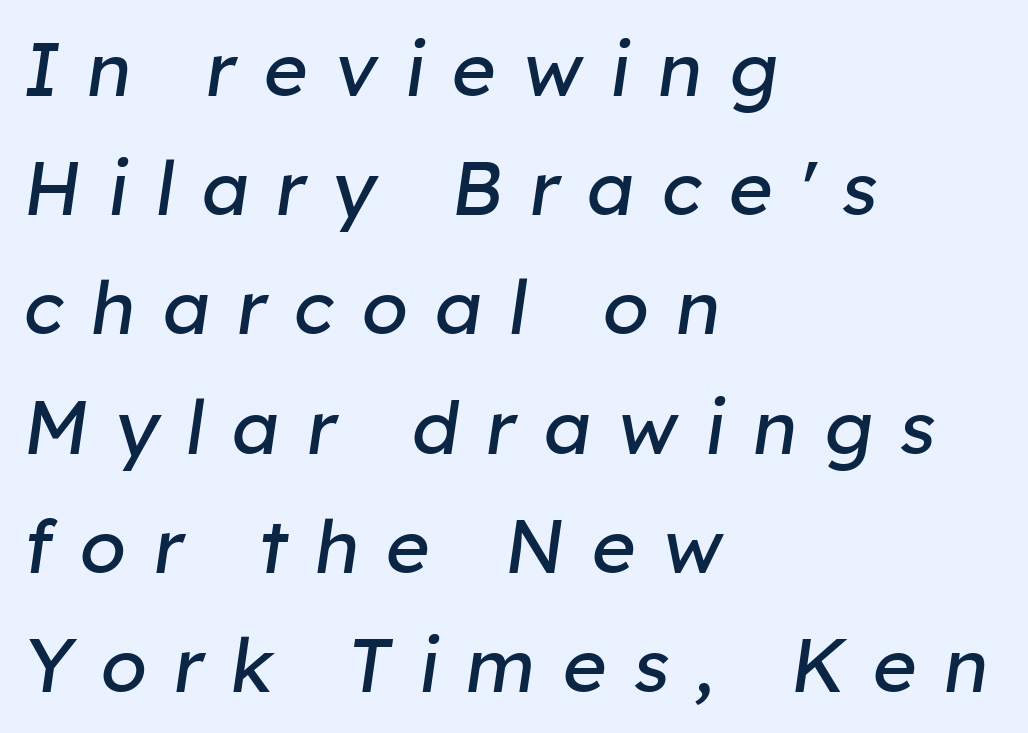
The image shows 75 px regular-weight type, italic (leaning right); set left-aligned, normal line spacing (1.59x), unusually wide letter spacing (+0.36 em), not underlined; low stroke contrast and a medium x-height.
